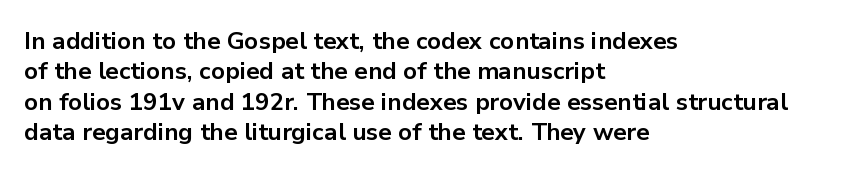
The glyphs are unaccompanied by any horizontal stroke below them. The leading is moderate, giving the passage an even texture. Left-aligned paragraph, ragged on the right. A full-strength bold gives these letters their thick strokes. This sample uses an upright cut, with every glyph sitting square on the baseline.
